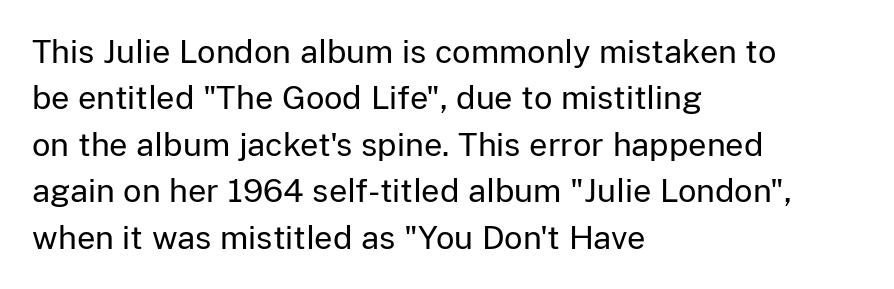
A student would call this left alignment; a typographer would say flush left, rag right. Lines of text with bare space underneath. The strokes are not fattened; the text isn't bold. Does extra space separate the letters? No, they use regular spacing. Does the lettering tilt? It doesn't — this is upright. The vertical gap from one line to the next is medium.
